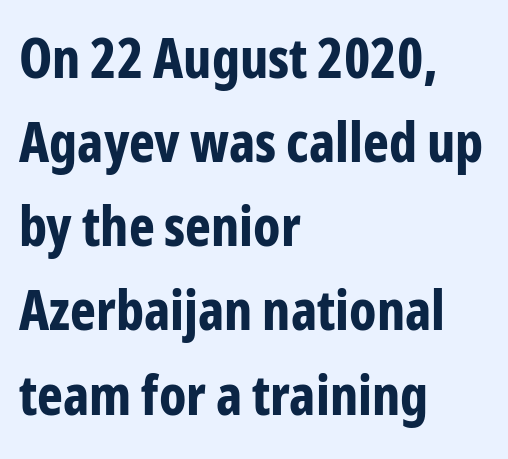
{"serif": "no", "italic": "no", "bold": "yes", "weight": "bold", "width": "condensed", "stroke_contrast": "low", "x_height": "medium", "monospaced": "no", "underline": "no", "align": "left", "line_spacing": "normal", "line_spacing_ratio": 1.53, "letter_spacing": "normal", "letter_spacing_em": 0.0, "glyph_px": 55}
